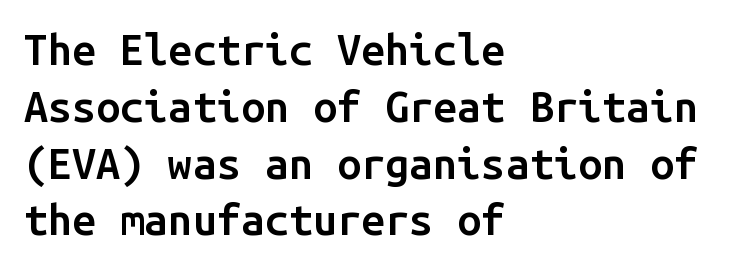
Q: Is the text bold? A: Semi-bold.
Q: Is the text italic (slanted)? A: No, it is upright.
Q: Is the typeface a serif or a sans-serif typeface? A: Sans-serif.
Q: Is the text underlined? A: No.
Q: How is the paragraph aligned? A: Left-aligned.
Q: Is the spacing between letters normal or unusually wide? A: Normal.
Q: Is the spacing between lines tight, normal or loose? A: Normal.
Q: Width (condensed, normal, or wide)? A: Normal.
Q: Stroke contrast? A: Low.
Q: x-height? A: Medium.
Q: Monospaced? A: Yes.
